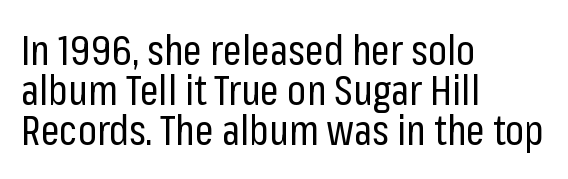
Q: Is the text bold? A: No.
Q: Is the text italic (slanted)? A: No, it is upright.
Q: Is the typeface a serif or a sans-serif typeface? A: Sans-serif.
Q: Is the text underlined? A: No.
Q: How is the paragraph aligned? A: Left-aligned.
Q: Is the spacing between letters normal or unusually wide? A: Normal.
Q: Is the spacing between lines tight, normal or loose? A: Tight.
Q: Width (condensed, normal, or wide)? A: Condensed.
Q: Stroke contrast? A: Low.
Q: x-height? A: Medium.
Q: Monospaced? A: No.
